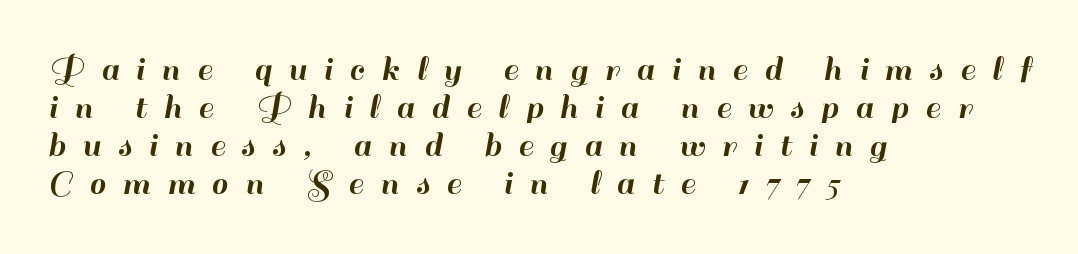
Q: Is the text italic (slanted)? A: Yes.
Q: Is the typeface a serif or a sans-serif typeface? A: Sans-serif.
Q: Is the text underlined? A: No.
Q: How is the paragraph aligned? A: Left-aligned.
Q: Is the spacing between letters normal or unusually wide? A: Unusually wide.
Q: Is the spacing between lines tight, normal or loose? A: Tight.
Q: Width (condensed, normal, or wide)? A: Normal.
Q: Stroke contrast? A: High.
Q: x-height? A: Small.
Q: Monospaced? A: No.
